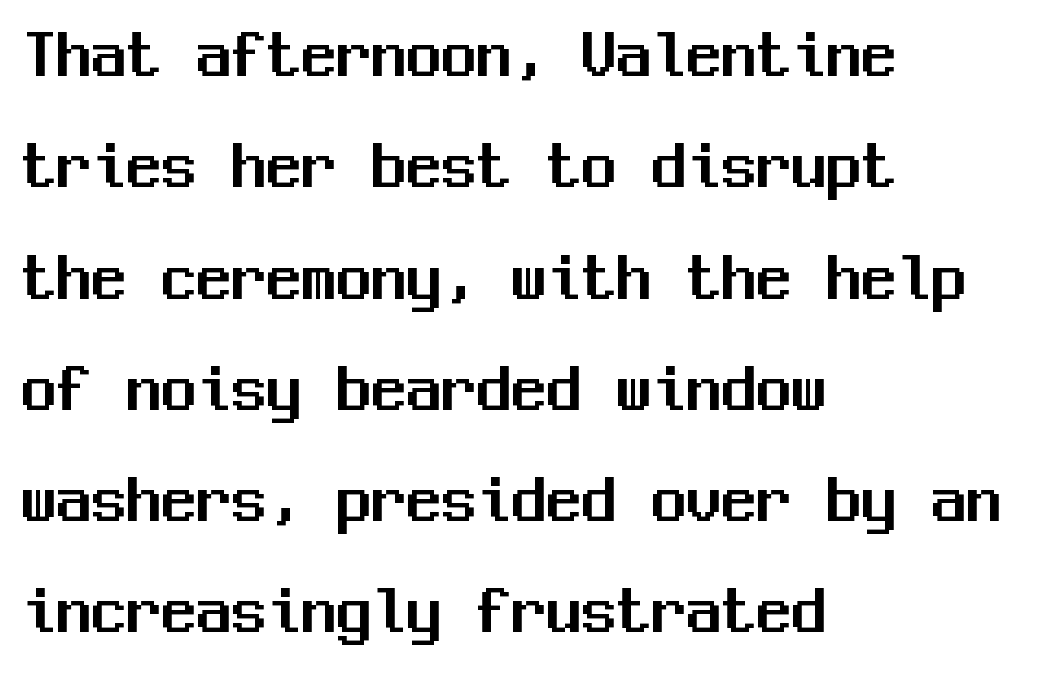
The specimen reads as upright at a glance. Notice how descenders clear the ascenders below comfortably — that's standard leading. Grotesque or geometric, the face here clearly has no serifs. The text block is weighted toward the left margin, trailing off unevenly rightward. You could count columns in this text — the font is strictly monospaced.
